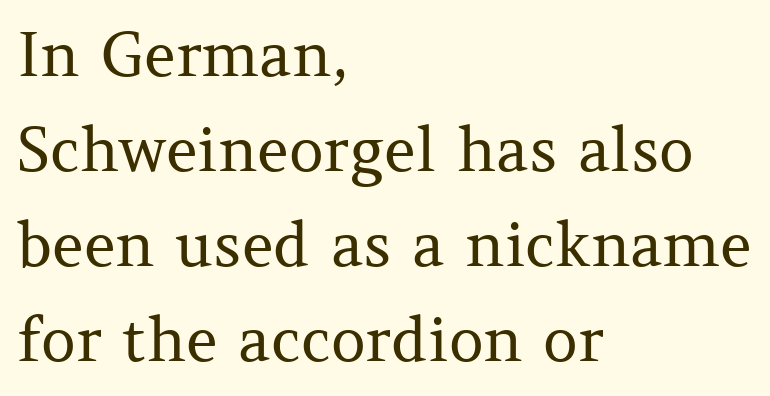
The image shows 61 px regular-weight serif type, upright; set left-aligned, normal line spacing (1.56x), normal letter spacing, not underlined; medium stroke contrast and a medium x-height.
